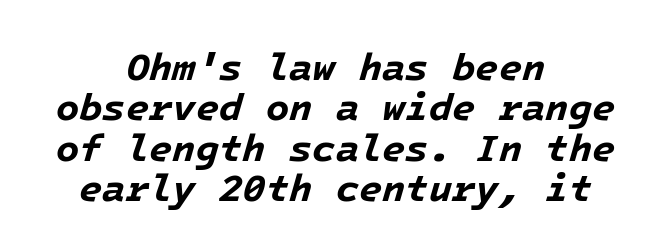
{"italic": "yes", "lean": "right", "slant_degrees": 16, "bold": "yes", "weight": "bold", "width": "normal", "stroke_contrast": "low", "x_height": "medium", "underline": "no", "align": "center", "line_spacing": "tight", "line_spacing_ratio": 1.06, "letter_spacing": "normal", "letter_spacing_em": 0.0, "glyph_px": 38}
